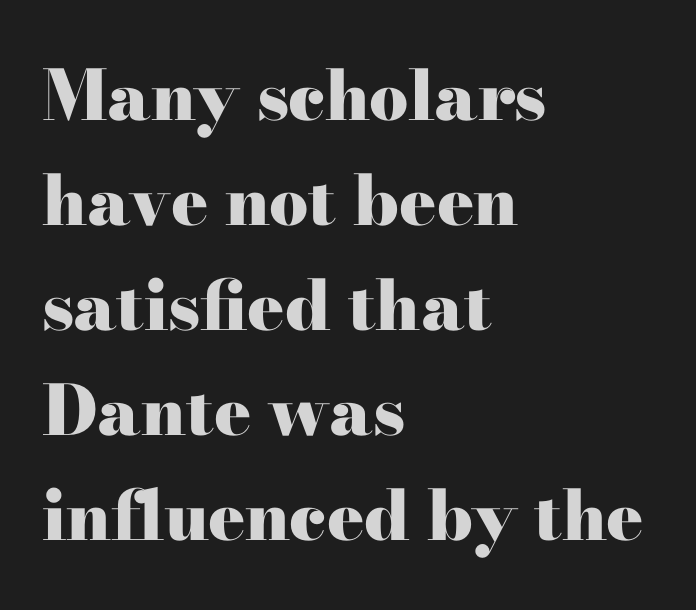
{"serif": "yes", "italic": "no", "bold": "yes", "weight": "heavy", "width": "wide", "stroke_contrast": "high", "x_height": "small", "monospaced": "no", "underline": "no", "align": "left", "line_spacing": "normal", "line_spacing_ratio": 1.52, "letter_spacing": "normal", "letter_spacing_em": 0.0, "glyph_px": 69}
